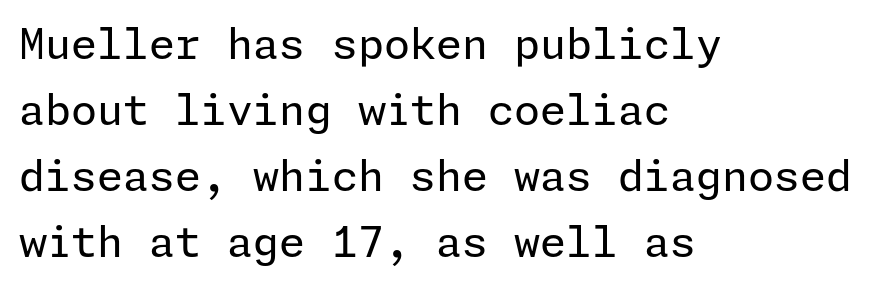
Q: Is the text bold? A: No.
Q: Is the text italic (slanted)? A: No, it is upright.
Q: Is the typeface a serif or a sans-serif typeface? A: Sans-serif.
Q: Is the text underlined? A: No.
Q: How is the paragraph aligned? A: Left-aligned.
Q: Is the spacing between letters normal or unusually wide? A: Normal.
Q: Is the spacing between lines tight, normal or loose? A: Normal.
Q: Width (condensed, normal, or wide)? A: Normal.
Q: Stroke contrast? A: Low.
Q: x-height? A: Medium.
